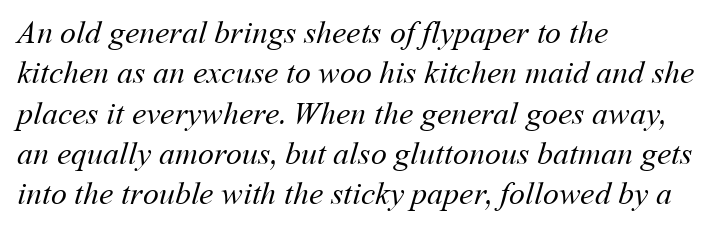
{"bold": "no", "weight": "regular", "width": "normal", "stroke_contrast": "medium", "x_height": "medium", "monospaced": "no", "underline": "no", "align": "left", "line_spacing": "normal", "line_spacing_ratio": 1.26, "letter_spacing": "normal", "letter_spacing_em": 0.0, "glyph_px": 32}
